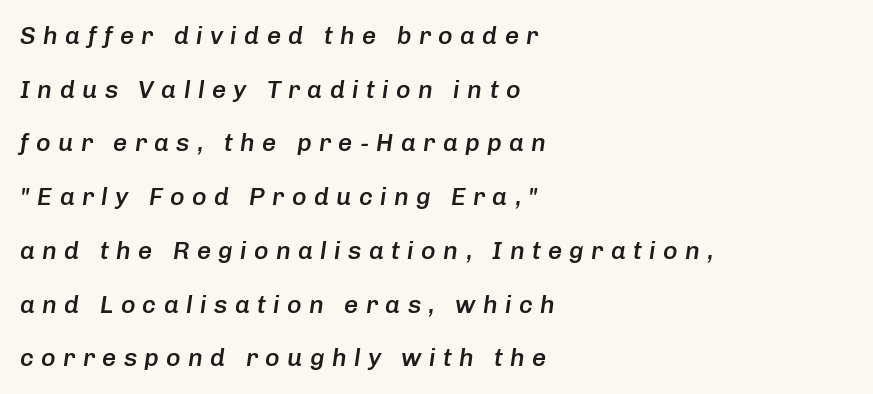
The image shows 25 px text type, italic (leaning right); set left-aligned, loose line spacing (2.15x), unusually wide letter spacing (+0.29 em), not underlined.
